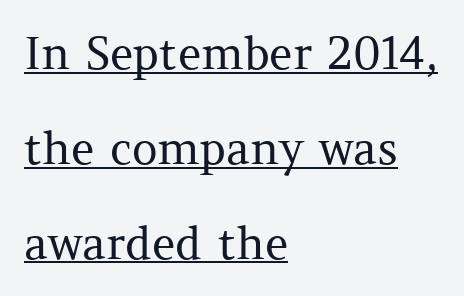
The ragged edge is on the right, which tells us the setting is flush left. No extra tracking has been applied to these lines. In designer terms, the underline attribute is active on this setting. Here the designer chose a conventional face with non-uniform glyph widths.
